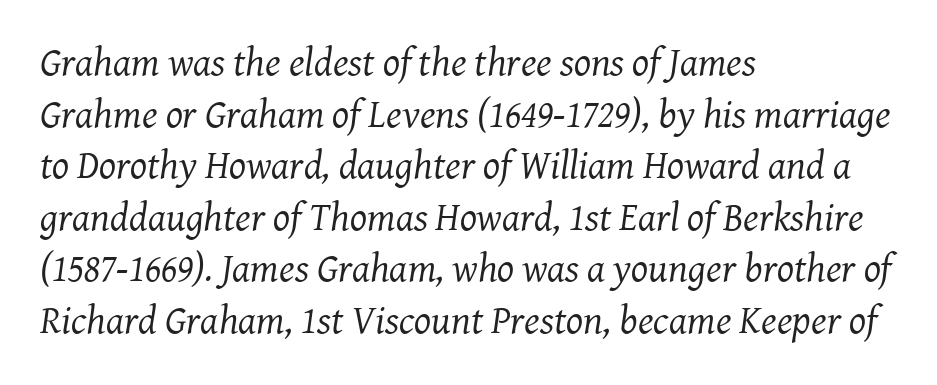
The image shows 40 px regular-weight serif type, italic (leaning right); set left-aligned, normal line spacing (1.29x), normal letter spacing, not underlined; medium stroke contrast and a medium x-height.
